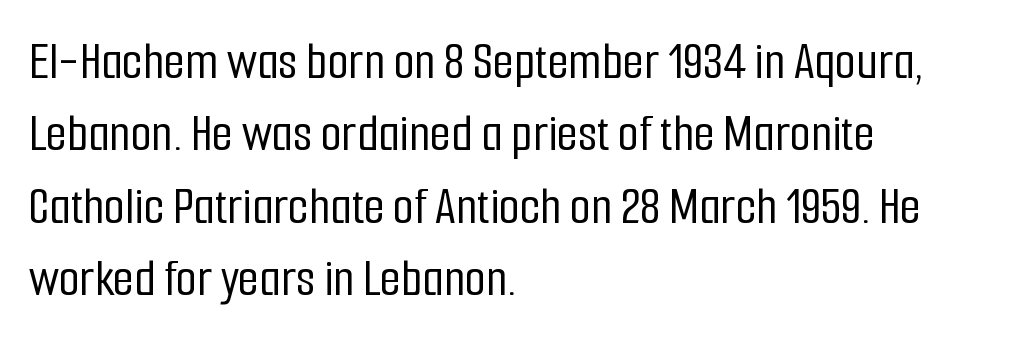
Q: Is the text italic (slanted)? A: No, it is upright.
Q: Is the typeface a serif or a sans-serif typeface? A: Sans-serif.
Q: Is the text underlined? A: No.
Q: How is the paragraph aligned? A: Left-aligned.
Q: Is the spacing between letters normal or unusually wide? A: Normal.
Q: Is the spacing between lines tight, normal or loose? A: Normal.
Q: Width (condensed, normal, or wide)? A: Condensed.
Q: Stroke contrast? A: Low.
Q: x-height? A: Medium.
Q: Monospaced? A: No.
